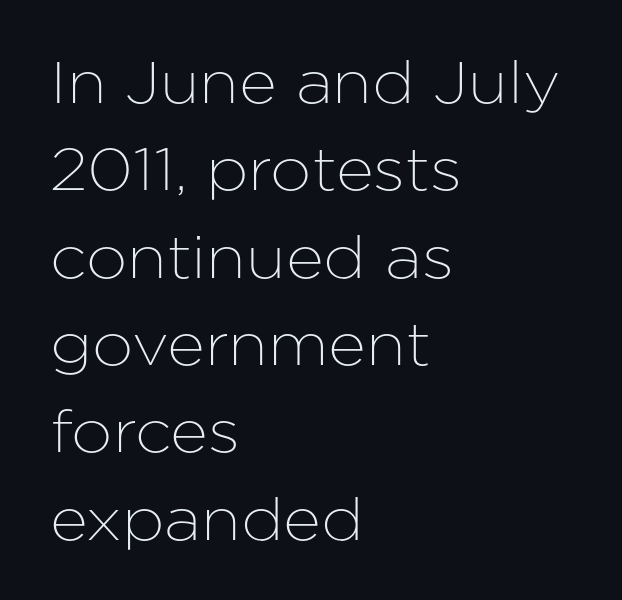
The image shows 59 px sans-serif type, upright; set left-aligned, normal line spacing (1.48x), normal letter spacing, not underlined; low stroke contrast and a medium x-height.
